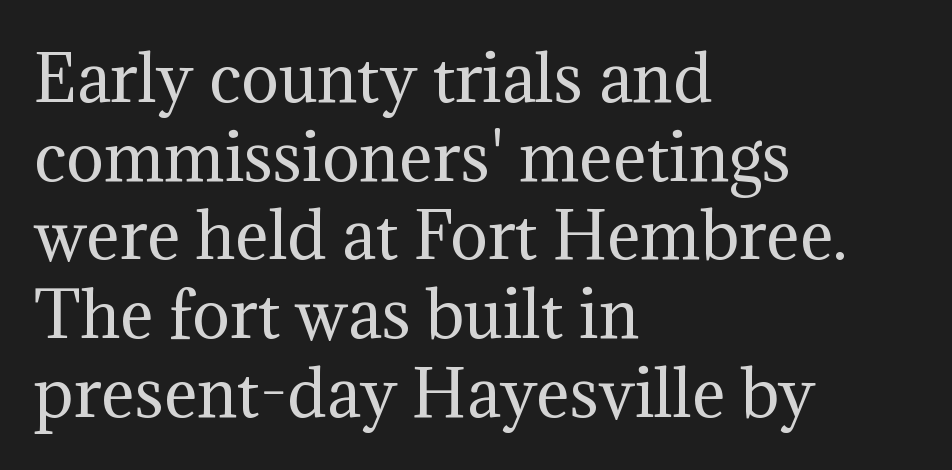
This sample uses an upright cut, with every glyph sitting square on the baseline. I'd call this a serif setting — the letters wear small feet. No chunkiness to these letters — they're not bold. This sample has the flowing, uneven cadence of proportional lettering. Leading matches the norm, producing a regular column. The lines in this sample share a left origin and differ only in where they stop.
